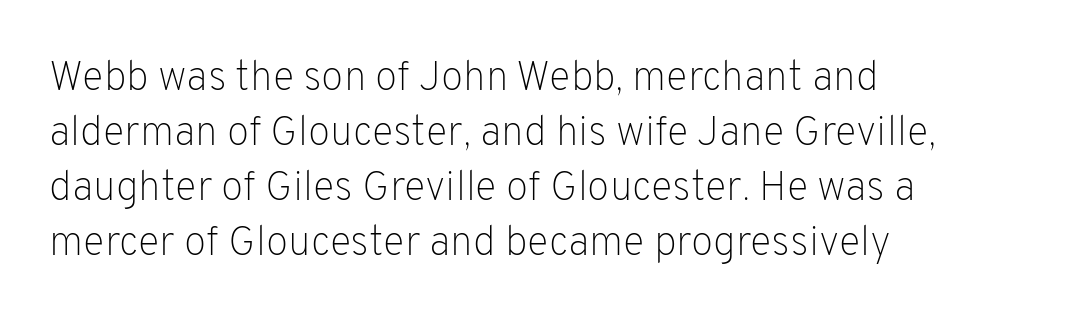
Q: Is the text bold? A: No.
Q: Is the text italic (slanted)? A: No, it is upright.
Q: Is the typeface a serif or a sans-serif typeface? A: Sans-serif.
Q: Is the text underlined? A: No.
Q: How is the paragraph aligned? A: Left-aligned.
Q: Is the spacing between letters normal or unusually wide? A: Normal.
Q: Is the spacing between lines tight, normal or loose? A: Normal.
Q: Width (condensed, normal, or wide)? A: Normal.
Q: Stroke contrast? A: Low.
Q: x-height? A: Medium.
Q: Monospaced? A: No.
